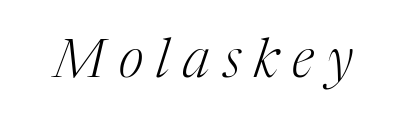
The image shows 54 px light serif type, italic (leaning right); set unusually wide letter spacing (+0.25 em), not underlined; medium stroke contrast and a medium x-height.
